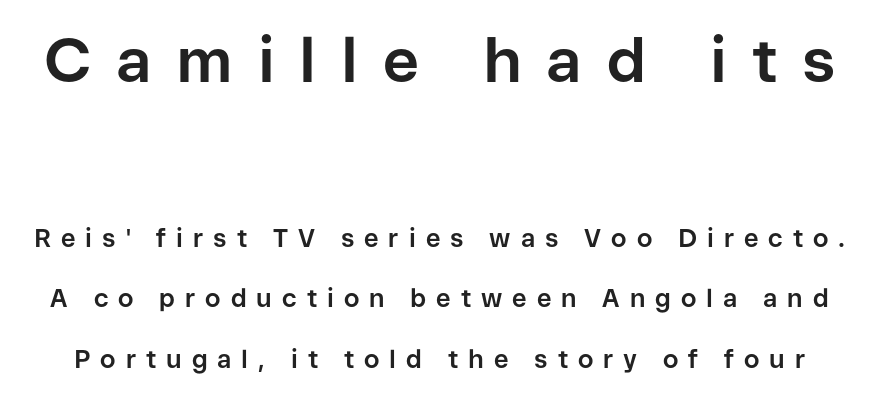
The image shows 62 px bold sans-serif type, upright; set loose line spacing (2.42x), unusually wide letter spacing (+0.4 em), not underlined; the first (top) block is 2.48x larger; low stroke contrast and a medium x-height.
